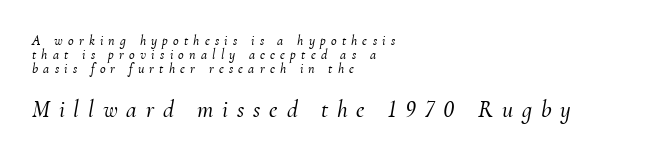
Glyph-to-glyph distance is far greater than everyday printed text. The typesetter chose a ragged-right arrangement here. Descenders are the only things crossing below the line. A typesetter would mark this as italic. The rendering uses a small line-height, squeezing the rows.
